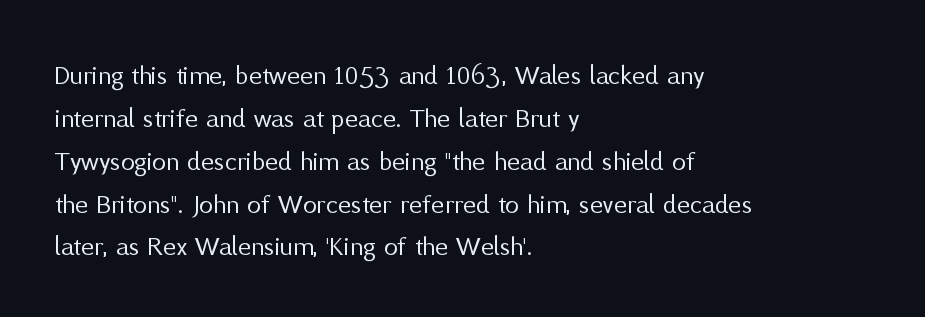
{"serif": "no", "italic": "no", "bold": "no", "weight": "regular", "width": "normal", "stroke_contrast": "medium", "x_height": "medium", "monospaced": "no", "underline": "no", "align": "left", "line_spacing": "normal", "line_spacing_ratio": 1.53, "letter_spacing": "normal", "letter_spacing_em": 0.0, "glyph_px": 28}
